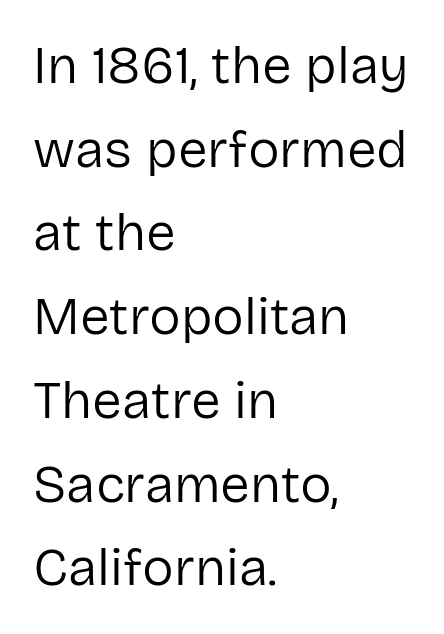
{"serif": "no", "italic": "no", "bold": "no", "weight": "regular", "width": "normal", "stroke_contrast": "low", "x_height": "medium", "monospaced": "no", "underline": "no", "align": "left", "line_spacing": "normal", "line_spacing_ratio": 1.58, "letter_spacing": "normal", "letter_spacing_em": 0.0, "glyph_px": 53}
